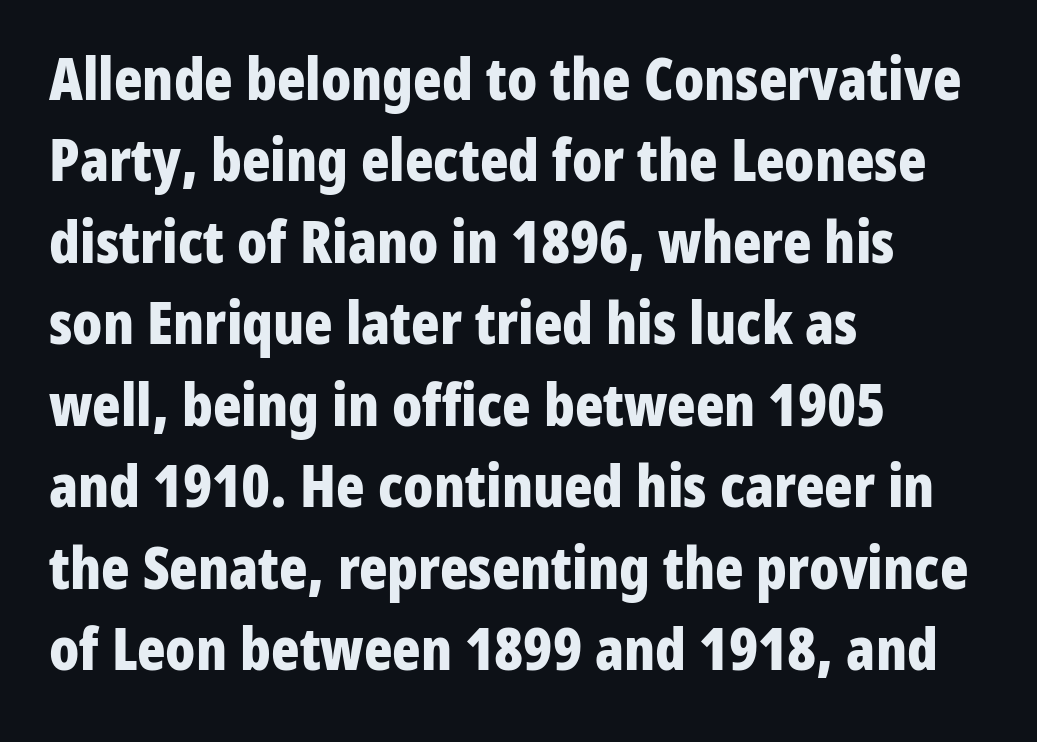
Q: Is the text bold? A: Yes.
Q: Is the text italic (slanted)? A: No, it is upright.
Q: Is the typeface a serif or a sans-serif typeface? A: Sans-serif.
Q: Is the text underlined? A: No.
Q: How is the paragraph aligned? A: Left-aligned.
Q: Is the spacing between letters normal or unusually wide? A: Normal.
Q: Is the spacing between lines tight, normal or loose? A: Normal.
Q: Width (condensed, normal, or wide)? A: Condensed.
Q: Stroke contrast? A: Low.
Q: x-height? A: Medium.
Q: Monospaced? A: No.
